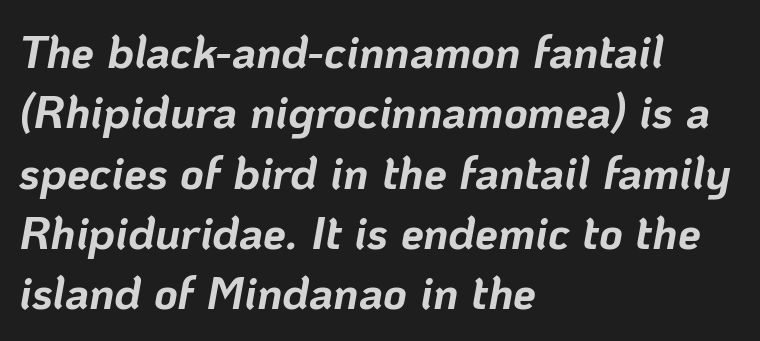
Q: Is the text bold? A: Yes.
Q: Is the text italic (slanted)? A: Yes, it leans right by about 10 degrees.
Q: Is the text underlined? A: No.
Q: How is the paragraph aligned? A: Left-aligned.
Q: Is the spacing between letters normal or unusually wide? A: Normal.
Q: Is the spacing between lines tight, normal or loose? A: Normal.
Q: Width (condensed, normal, or wide)? A: Normal.
Q: Stroke contrast? A: Low.
Q: x-height? A: Medium.
Q: Monospaced? A: No.
